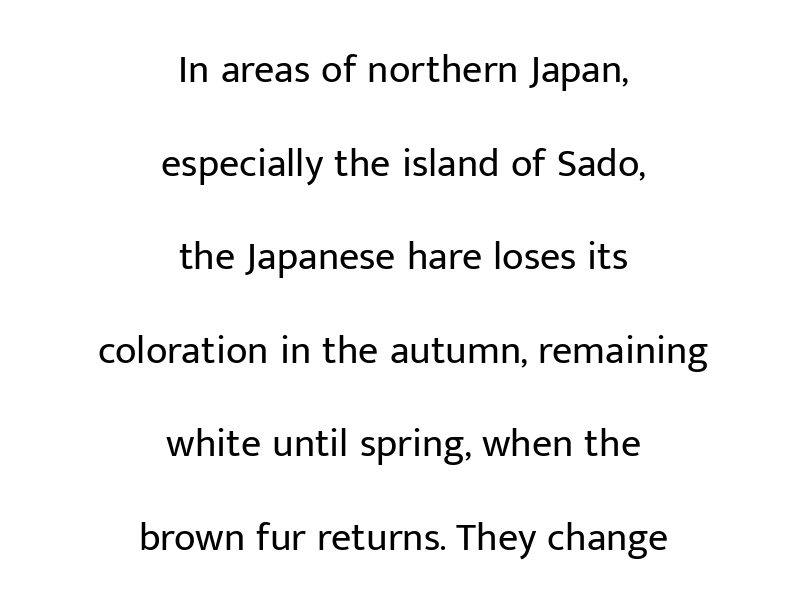
Q: Is the text bold? A: No.
Q: Is the text italic (slanted)? A: No, it is upright.
Q: Is the typeface a serif or a sans-serif typeface? A: Sans-serif.
Q: Is the text underlined? A: No.
Q: How is the paragraph aligned? A: Centered.
Q: Is the spacing between letters normal or unusually wide? A: Normal.
Q: Is the spacing between lines tight, normal or loose? A: Loose.
Q: Width (condensed, normal, or wide)? A: Normal.
Q: Stroke contrast? A: Low.
Q: x-height? A: Medium.
Q: Monospaced? A: No.
